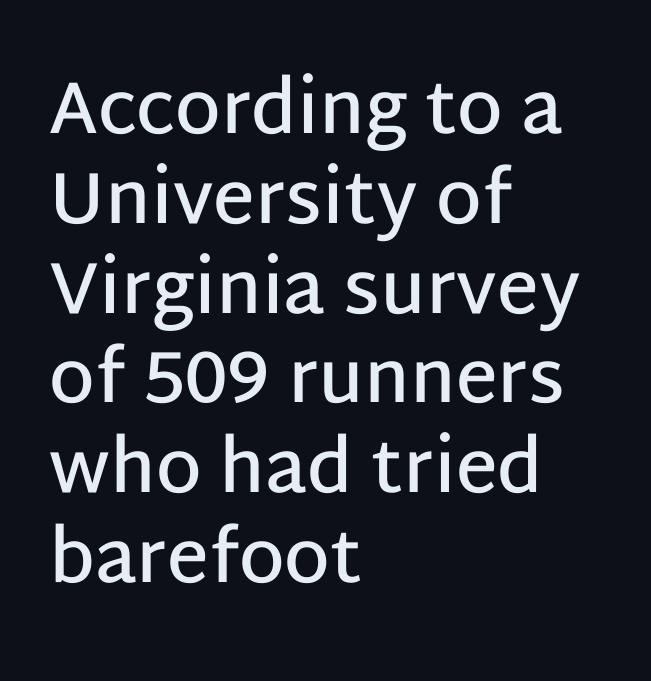
Q: Is the text bold? A: Semi-bold.
Q: Is the text italic (slanted)? A: No, it is upright.
Q: Is the typeface a serif or a sans-serif typeface? A: Sans-serif.
Q: Is the text underlined? A: No.
Q: How is the paragraph aligned? A: Left-aligned.
Q: Is the spacing between letters normal or unusually wide? A: Normal.
Q: Width (condensed, normal, or wide)? A: Normal.
Q: Stroke contrast? A: Low.
Q: x-height? A: Large.
Q: Monospaced? A: No.
